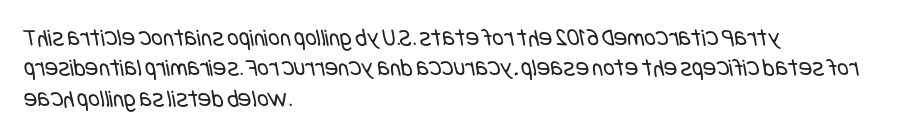
Q: Is the text bold? A: No.
Q: Is the text underlined? A: No.
Q: How is the paragraph aligned? A: Left-aligned.
Q: Is the spacing between letters normal or unusually wide? A: Normal.
